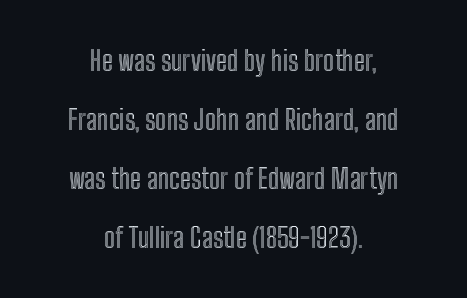
Compared with typical body copy, the letter spacing here is the same. Summary of vertical rhythm: relaxed, with wide interline spacing. Italic? Not at all — the glyphs are vertical. A bare baseline throughout the passage. This rendering uses center alignment, leaving both contours irregular but symmetric.
